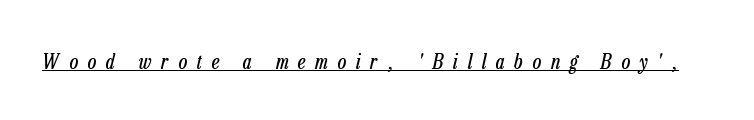
Q: Is the text bold? A: No.
Q: Is the text italic (slanted)? A: Yes, it leans right by about 13 degrees.
Q: Is the text underlined? A: Yes.
Q: Is the spacing between letters normal or unusually wide? A: Unusually wide.
